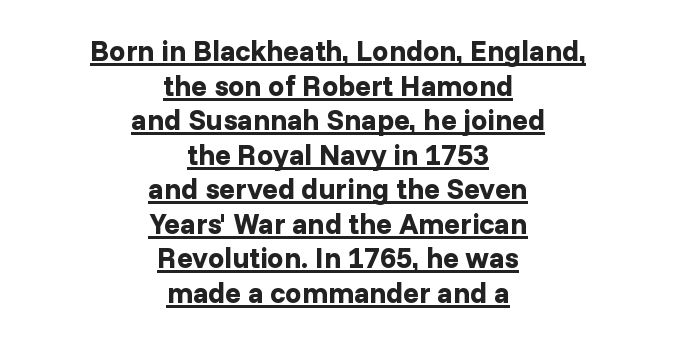
{"serif": "no", "italic": "no", "bold": "yes", "weight": "bold", "width": "normal", "stroke_contrast": "low", "x_height": "medium", "monospaced": "no", "underline": "yes", "align": "center", "line_spacing_ratio": 1.19, "letter_spacing": "normal", "letter_spacing_em": 0.0, "glyph_px": 29}
